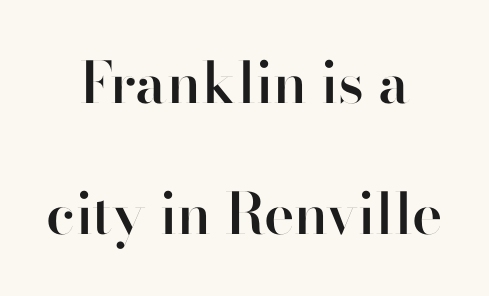
Visually the block forms a symmetrical silhouette, jagged on both flanks. You could not count columns in this text — the font is proportionally spaced. Stems and bowls a touch heavier than normal — semibold. The axis of the letterforms is exactly vertical. The specimen omits any rule beneath the text block's lines. You can tell from the bare stems that sans-serif type was used.
